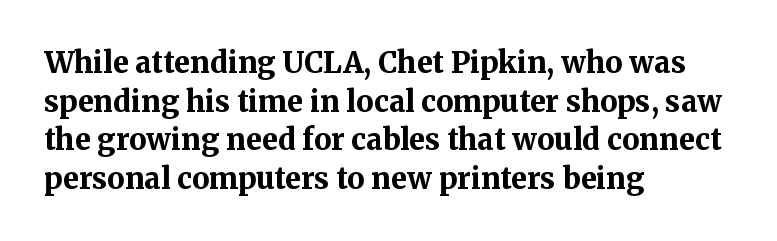
The image shows 29 px bold serif type, upright; set left-aligned, normal line spacing (1.33x), normal letter spacing, not underlined; medium stroke contrast and a medium x-height.
